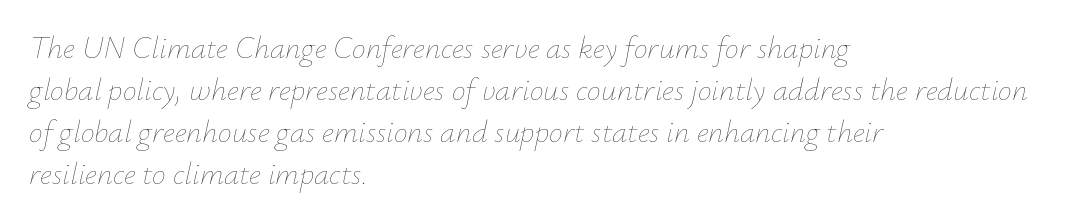
Q: Is the text bold? A: No.
Q: Is the text italic (slanted)? A: Yes, it leans right by about 12 degrees.
Q: Is the text underlined? A: No.
Q: How is the paragraph aligned? A: Left-aligned.
Q: Is the spacing between letters normal or unusually wide? A: Normal.
Q: Is the spacing between lines tight, normal or loose? A: Normal.
Q: Width (condensed, normal, or wide)? A: Normal.
Q: Stroke contrast? A: Low.
Q: x-height? A: Small.
Q: Monospaced? A: No.
